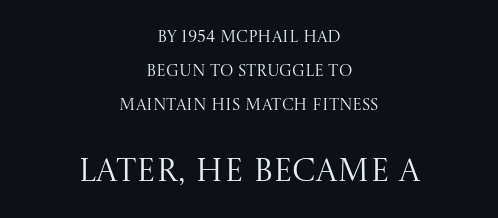
No extra tracking has been applied to these lines. Leftover space on each line is divided equally before and after the words. Is this a heavy cut? Hardly; it is regular or lighter. The letters stand straight up with perfectly vertical stems. Visually, the bottom section dominates because its glyphs are scaled up. Looks like regular typesetting: each glyph gets only the width it needs.
